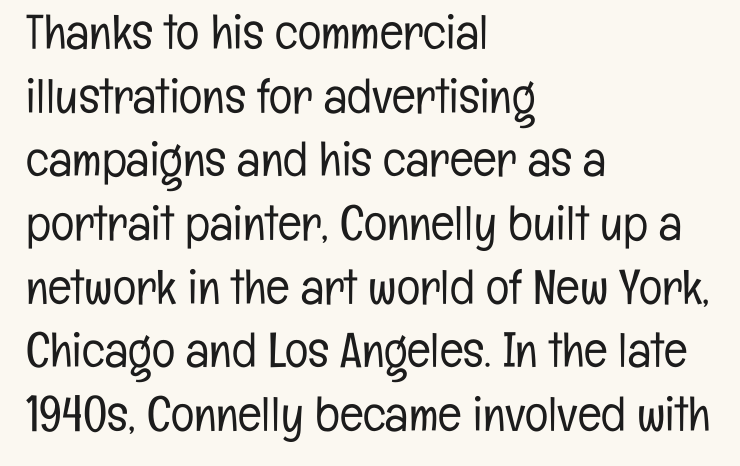
Q: Is the text bold? A: No.
Q: Is the text italic (slanted)? A: No, it is upright.
Q: Is the typeface a serif or a sans-serif typeface? A: Sans-serif.
Q: Is the text underlined? A: No.
Q: How is the paragraph aligned? A: Left-aligned.
Q: Is the spacing between letters normal or unusually wide? A: Normal.
Q: Is the spacing between lines tight, normal or loose? A: Normal.
Q: Width (condensed, normal, or wide)? A: Condensed.
Q: Stroke contrast? A: Low.
Q: x-height? A: Medium.
Q: Monospaced? A: No.
